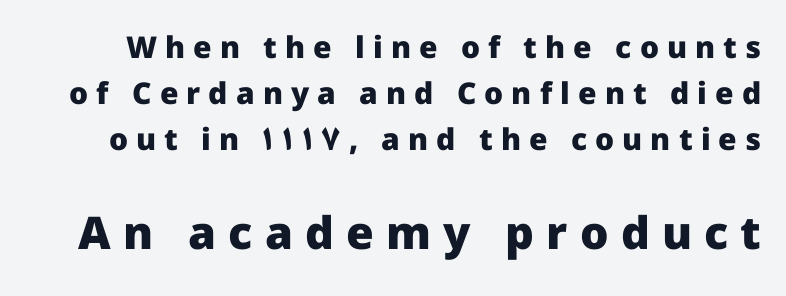
The lower block of text is set noticeably larger than the block above it. Reading down the column, the eye jumps a familiar distance to each next line. The rendering uses natural spacing where letterforms have individual widths. This rendering widens character spacing well past its baseline value. This is roman type, the default non-slanted kind.
